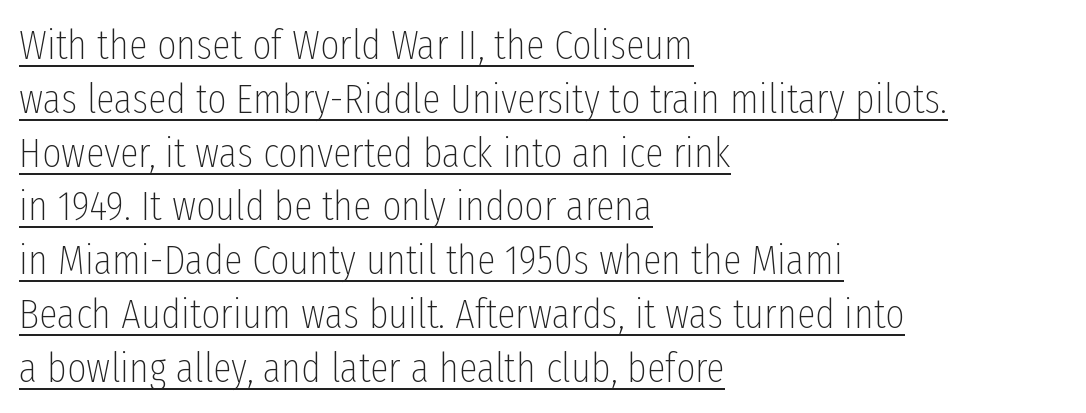
The image shows 42 px thin, condensed sans-serif type, upright; set left-aligned, normal line spacing (1.28x), normal letter spacing, underlined; low stroke contrast and a medium x-height.
